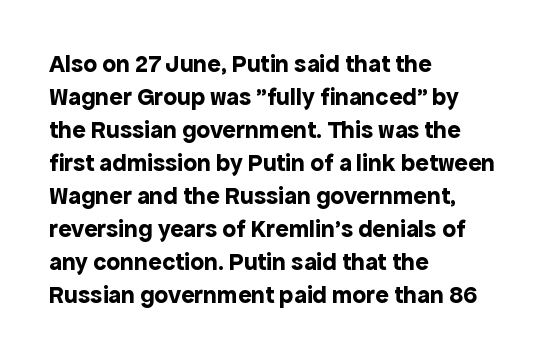
Q: Is the text bold? A: Yes.
Q: Is the text italic (slanted)? A: No, it is upright.
Q: Is the text underlined? A: No.
Q: How is the paragraph aligned? A: Left-aligned.
Q: Is the spacing between letters normal or unusually wide? A: Normal.
Q: Is the spacing between lines tight, normal or loose? A: Normal.
